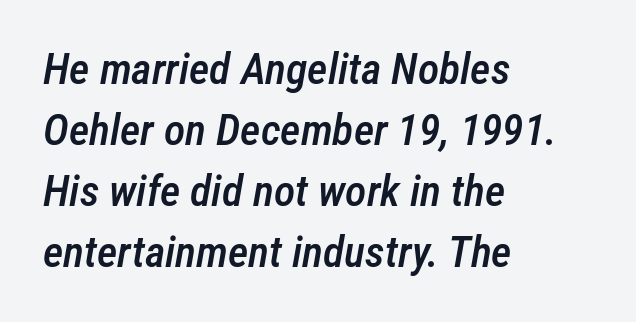
Q: Is the text bold? A: Semi-bold.
Q: Is the text italic (slanted)? A: Yes, it leans right by about 12 degrees.
Q: Is the text underlined? A: No.
Q: How is the paragraph aligned? A: Left-aligned.
Q: Is the spacing between letters normal or unusually wide? A: Normal.
Q: Is the spacing between lines tight, normal or loose? A: Normal.
Q: Width (condensed, normal, or wide)? A: Condensed.
Q: Stroke contrast? A: Low.
Q: x-height? A: Medium.
Q: Monospaced? A: No.
